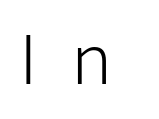
Unlike a traditional serif, this face leaves its strokes unadorned. The specimen omits any rule beneath the text block's lines. A typesetter would call this proportional, since set widths differ per character. Stems and bowls with no extra thickness — not bold.
